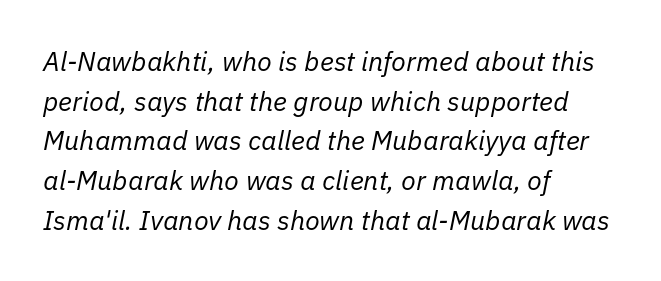
The image shows 27 px text type, italic (leaning right); set left-aligned, normal line spacing (1.47x), normal letter spacing, not underlined.
